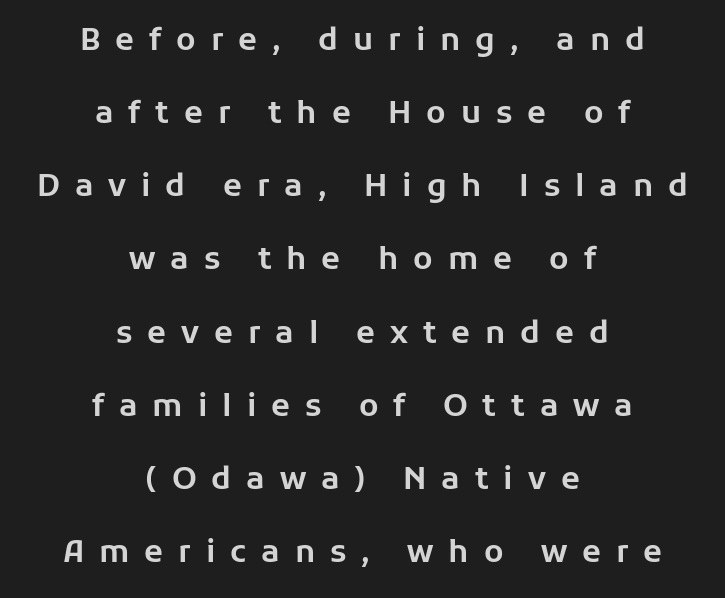
The lettering stays uniformly vertical, giving the passage a roman look. A bare baseline throughout the passage. You could only call the tracking loose — the letters float apart. The letters carry no serifs — their stems end cleanly without finishing strokes.
